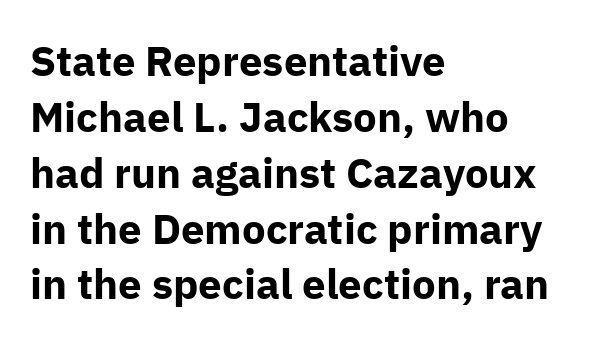
{"serif": "no", "italic": "no", "bold": "yes", "weight": "bold", "width": "normal", "stroke_contrast": "low", "x_height": "medium", "monospaced": "no", "underline": "no", "align": "left", "line_spacing": "normal", "line_spacing_ratio": 1.33, "letter_spacing": "normal", "letter_spacing_em": 0.0, "glyph_px": 42}
